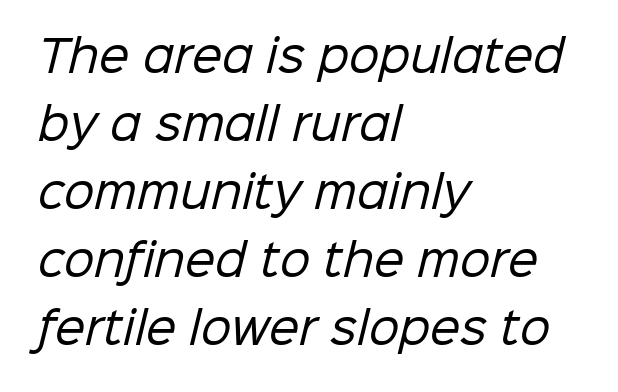
The image shows 43 px regular-weight sans-serif type; set left-aligned, normal line spacing (1.58x), normal letter spacing, not underlined; low stroke contrast and a medium x-height.
